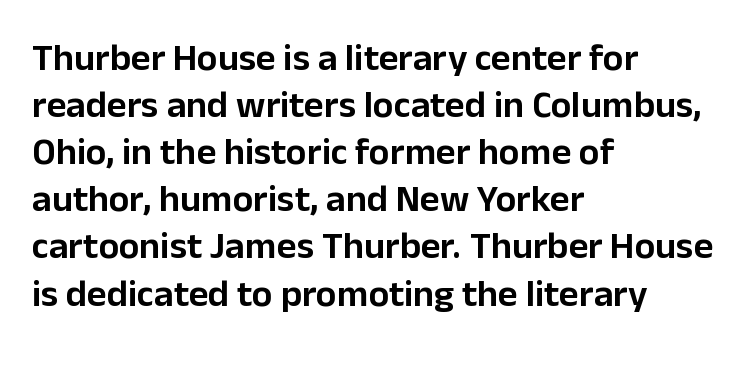
The font family rendered here belongs to the sans-serif group. In terms of posture, this sample is upright. Check the space under the baseline: it is left empty. Varying glyph widths throughout — classic text-font behaviour.
